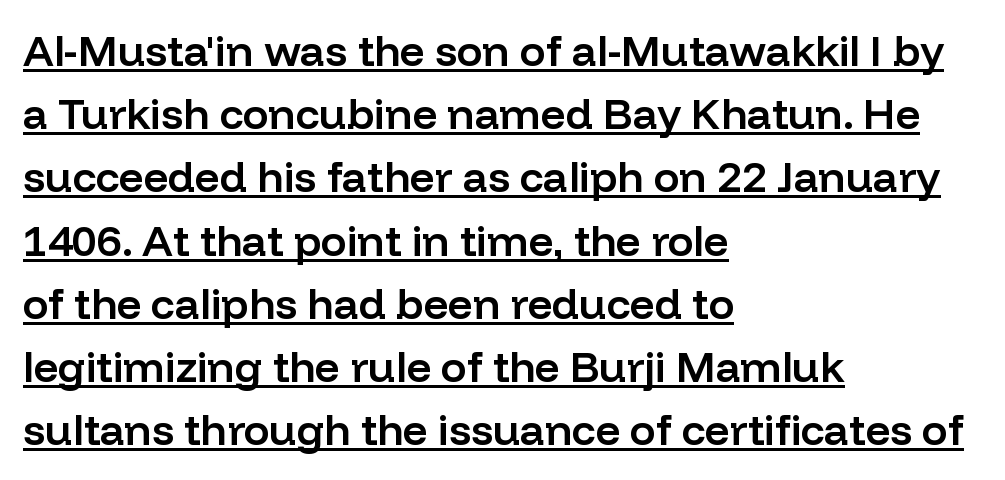
The rows are spaced the way most documents space them. The face used here appears with an underline applied. Proportional: the letters do not fall into vertical columns. Quick note: not italic, upright.
